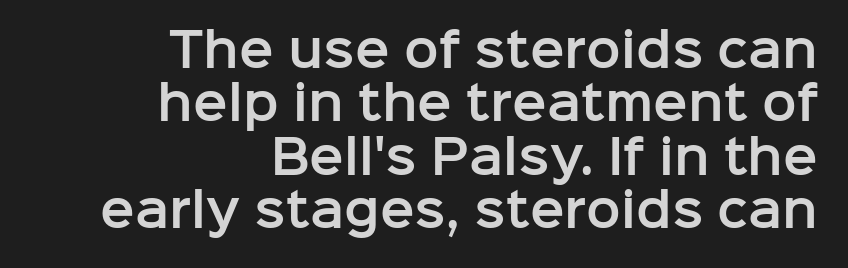
There is no visible air inserted between adjacent glyphs. Note the varied advance widths — an 'i' is clearly narrower than an 'm'. Ordinary non-slanted type is in use. Unmarked baselines from the first word to the last. The lines are quadded right.
